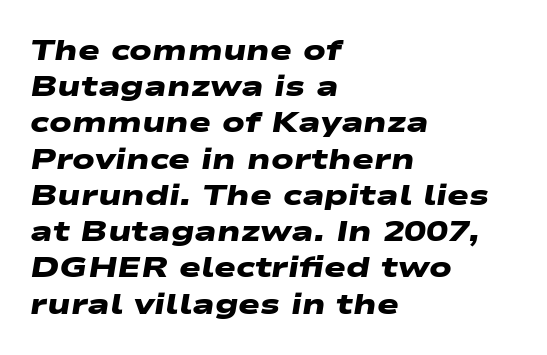
Q: Is the text bold? A: Yes.
Q: Is the typeface a serif or a sans-serif typeface? A: Sans-serif.
Q: Is the text underlined? A: No.
Q: How is the paragraph aligned? A: Left-aligned.
Q: Is the spacing between letters normal or unusually wide? A: Normal.
Q: Is the spacing between lines tight, normal or loose? A: Normal.
Q: Width (condensed, normal, or wide)? A: Wide.
Q: Stroke contrast? A: Low.
Q: x-height? A: Medium.
Q: Monospaced? A: No.
